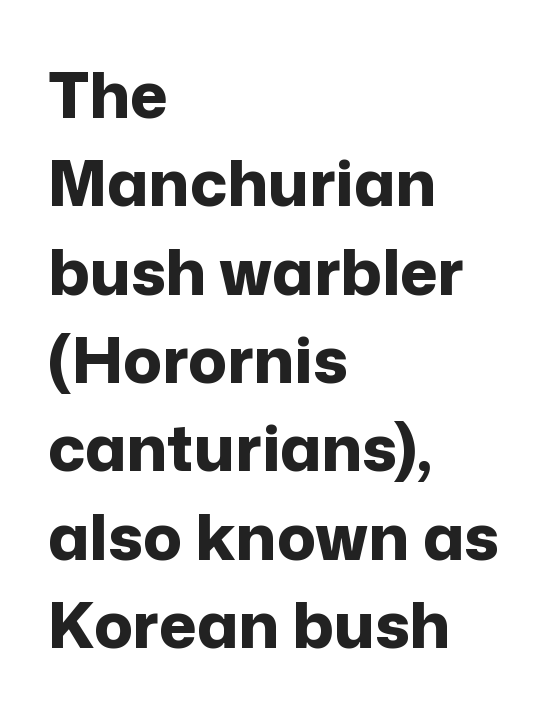
The image shows 64 px bold sans-serif type, upright; set left-aligned, normal line spacing (1.38x), normal letter spacing, not underlined; low stroke contrast and a medium x-height.
